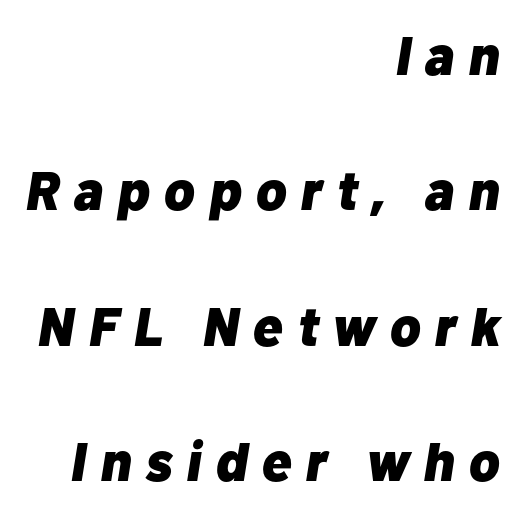
Q: Is the text bold? A: Yes.
Q: Is the text italic (slanted)? A: Yes, it leans right by about 10 degrees.
Q: Is the text underlined? A: No.
Q: How is the paragraph aligned? A: Right-aligned.
Q: Is the spacing between letters normal or unusually wide? A: Unusually wide.
Q: Is the spacing between lines tight, normal or loose? A: Loose.
Q: Width (condensed, normal, or wide)? A: Normal.
Q: Stroke contrast? A: Low.
Q: x-height? A: Medium.
Q: Monospaced? A: No.
